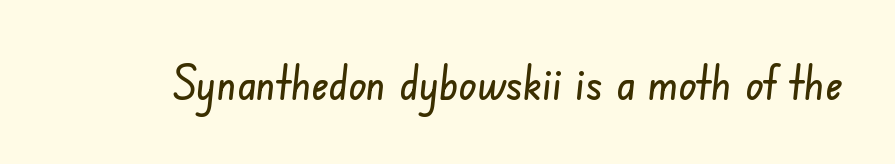
The image shows 47 px condensed sans-serif type; set normal letter spacing, not underlined; low stroke contrast and a small x-height.
